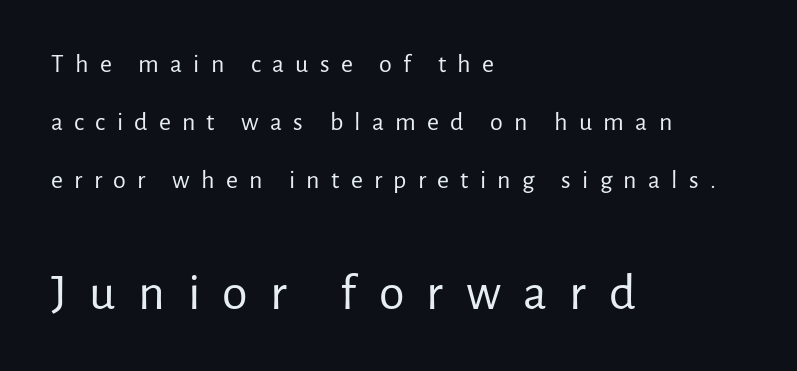
The image shows 52 px regular-weight sans-serif type, upright; set left-aligned, loose line spacing (2.23x), unusually wide letter spacing (+0.43 em), not underlined; the second (bottom) block is 2.0x larger; low stroke contrast and a medium x-height.
